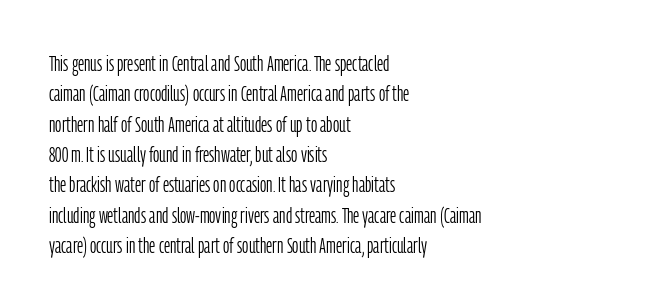
Q: Is the text bold? A: No.
Q: Is the text italic (slanted)? A: No, it is upright.
Q: Is the text underlined? A: No.
Q: How is the paragraph aligned? A: Left-aligned.
Q: Is the spacing between letters normal or unusually wide? A: Normal.
Q: Is the spacing between lines tight, normal or loose? A: Normal.
